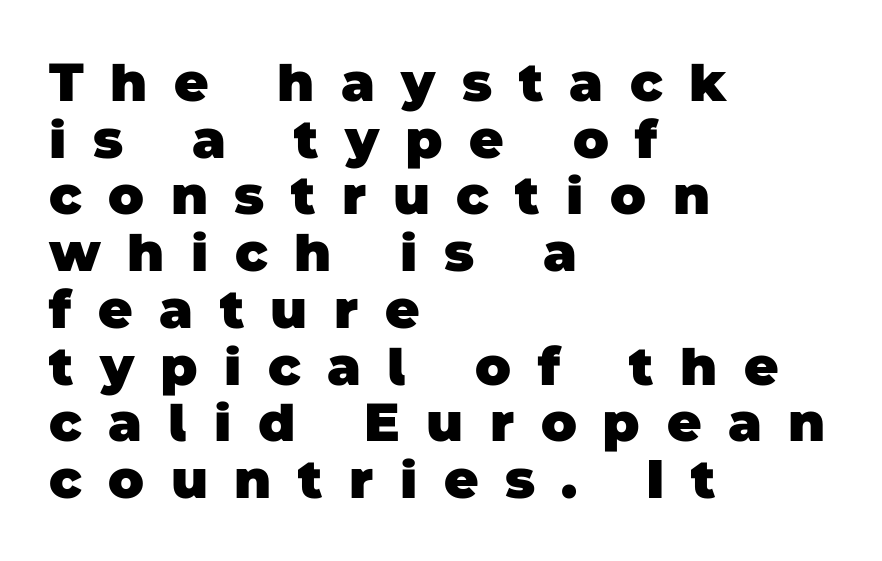
Words appear elongated and porous because spacing is wide. Horizontal alignment here is leftward, the default for most running prose. Typographic density is high because the face is bold. Observe the absence of serifs on each vertical stroke in this sample. A bare baseline throughout the passage.
